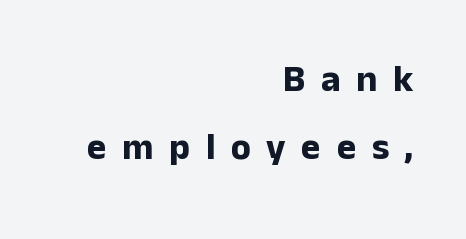
The image shows 37 px bold sans-serif type, upright; set right-aligned, line spacing 1.85x, unusually wide letter spacing (+0.42 em), not underlined; low stroke contrast and a medium x-height.
